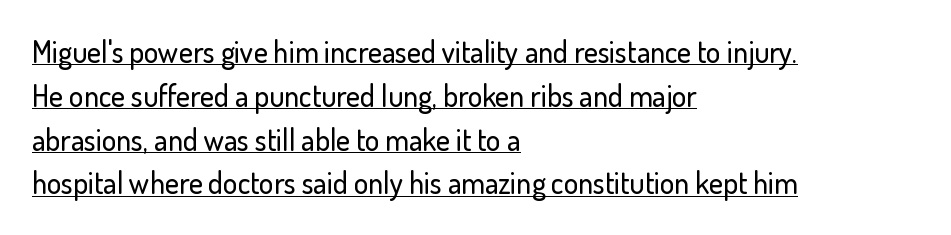
Q: Is the text italic (slanted)? A: No, it is upright.
Q: Is the typeface a serif or a sans-serif typeface? A: Sans-serif.
Q: Is the text underlined? A: Yes.
Q: How is the paragraph aligned? A: Left-aligned.
Q: Is the spacing between letters normal or unusually wide? A: Normal.
Q: Is the spacing between lines tight, normal or loose? A: Normal.
Q: Width (condensed, normal, or wide)? A: Normal.
Q: Stroke contrast? A: Low.
Q: x-height? A: Small.
Q: Monospaced? A: No.
